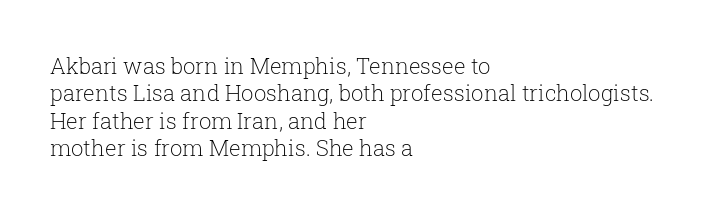
The image shows 22 px text type, upright; set left-aligned, line spacing 1.24x, normal letter spacing, not underlined.
